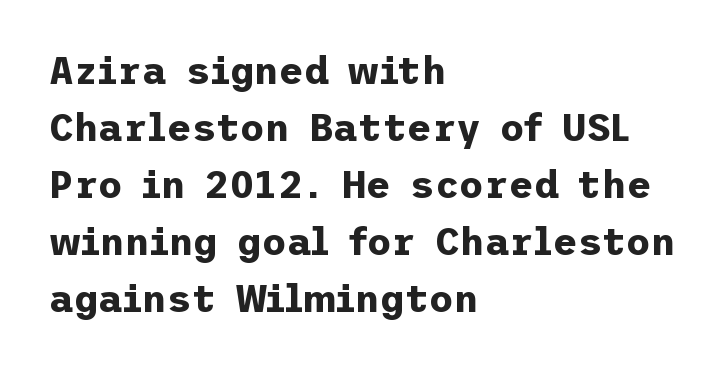
The image shows 38 px bold sans-serif type, upright; set left-aligned, normal line spacing (1.5x), normal letter spacing, not underlined; low stroke contrast and a medium x-height.
